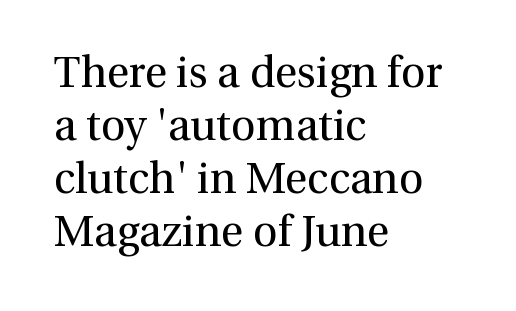
Q: Is the text bold? A: No.
Q: Is the text italic (slanted)? A: No, it is upright.
Q: Is the typeface a serif or a sans-serif typeface? A: Serif.
Q: Is the text underlined? A: No.
Q: How is the paragraph aligned? A: Left-aligned.
Q: Is the spacing between letters normal or unusually wide? A: Normal.
Q: Width (condensed, normal, or wide)? A: Normal.
Q: Stroke contrast? A: Medium.
Q: x-height? A: Medium.
Q: Monospaced? A: No.
